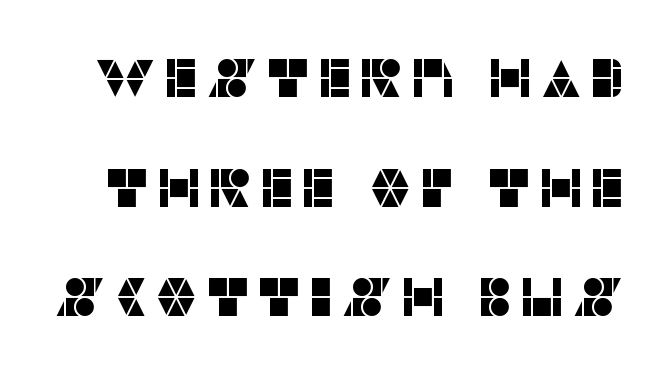
Line spacing here is loose. The baseline area is clear. A typesetter would call this proportional, since set widths differ per character. In terms of posture, this sample is upright.
